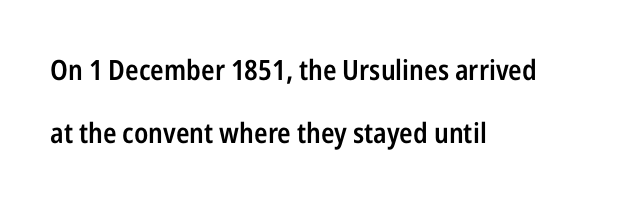
The block of text is sparse from top to bottom, with ample space between rows. The strip under each line holds only bare page. Nothing unusual about the tracking: characters are spaced as the font intends. A bit beefed up — I'd call it semibold rather than bold.
